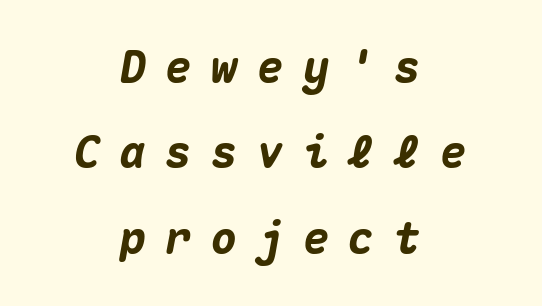
Q: Is the text bold? A: Yes.
Q: Is the text italic (slanted)? A: Yes, it leans right by about 10 degrees.
Q: Is the text underlined? A: No.
Q: How is the paragraph aligned? A: Centered.
Q: Is the spacing between letters normal or unusually wide? A: Unusually wide.
Q: Is the spacing between lines tight, normal or loose? A: Loose.
Q: Width (condensed, normal, or wide)? A: Normal.
Q: Stroke contrast? A: Medium.
Q: x-height? A: Medium.
Q: Monospaced? A: Yes.
